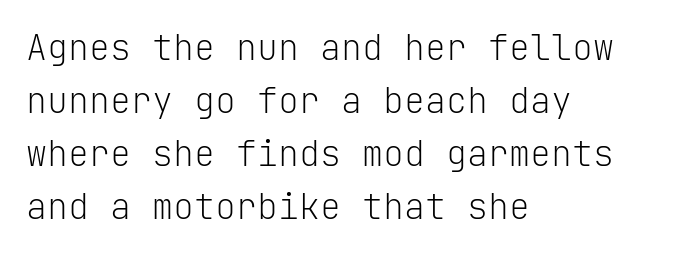
The image shows 35 px light sans-serif type, upright, monospaced; set left-aligned, normal line spacing (1.51x), normal letter spacing, not underlined; low stroke contrast and a medium x-height.
